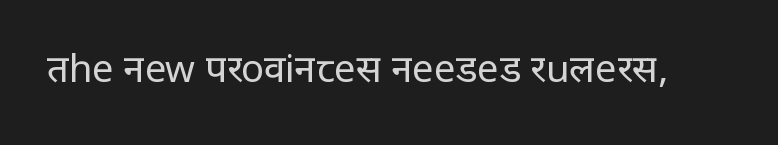
{"serif": "no", "italic": "no", "bold": "no", "weight": "regular", "width": "normal", "stroke_contrast": "low", "x_height": "medium", "monospaced": "no", "underline": "no", "letter_spacing": "normal", "letter_spacing_em": 0.0, "glyph_px": 38}
